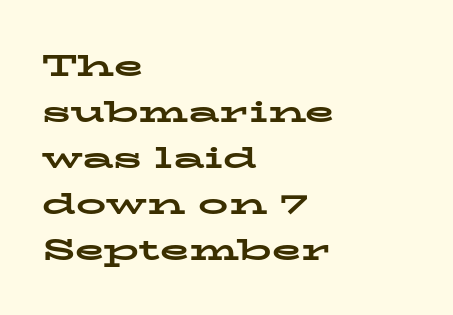
The image shows 30 px bold, wide serif type, upright; set left-aligned, normal line spacing (1.53x), normal letter spacing, not underlined; low stroke contrast and a medium x-height.
